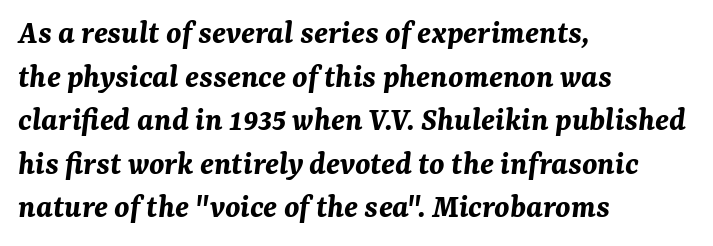
Q: Is the text bold? A: Yes.
Q: Is the text italic (slanted)? A: Yes, it leans right by about 7 degrees.
Q: Is the text underlined? A: No.
Q: How is the paragraph aligned? A: Left-aligned.
Q: Is the spacing between letters normal or unusually wide? A: Normal.
Q: Is the spacing between lines tight, normal or loose? A: Normal.
Q: Width (condensed, normal, or wide)? A: Normal.
Q: Stroke contrast? A: Medium.
Q: x-height? A: Medium.
Q: Monospaced? A: No.
